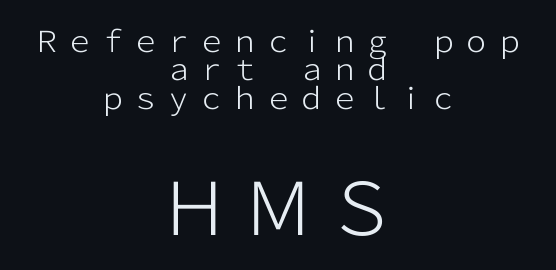
The image shows 73 px light sans-serif type, upright; set centered, tight line spacing (0.98x), not underlined; the second (bottom) block is 2.52x larger; low stroke contrast and a medium x-height.
